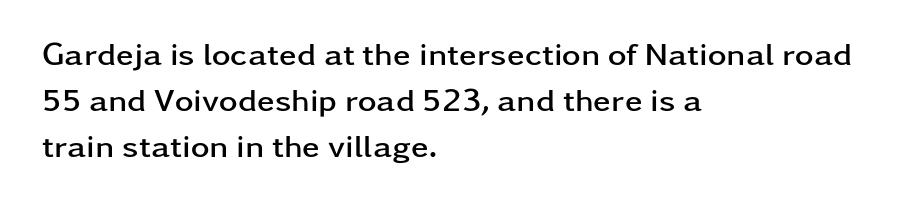
The image shows 32 px semibold, wide sans-serif type, upright; set left-aligned, normal line spacing (1.44x), normal letter spacing, not underlined; low stroke contrast and a medium x-height.
